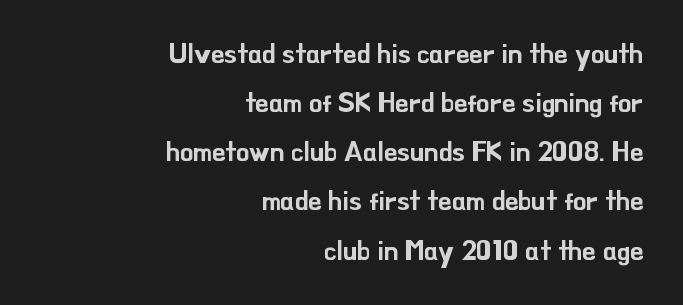
Posture: upright roman. Standard letterfit; no display-style spreading of the glyphs. Leftover space on each line is placed entirely before the opening word. Nobody drew a line under any word here.
